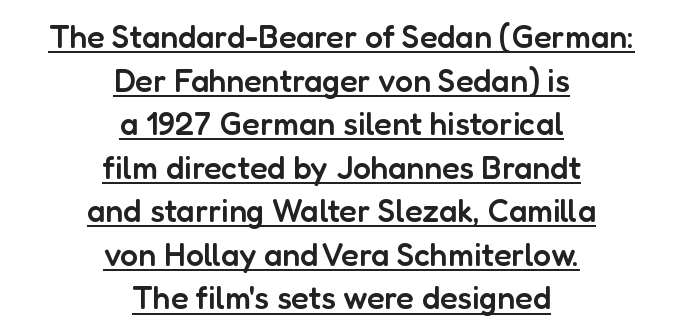
The image shows 32 px semibold sans-serif type, upright; set centered, normal line spacing (1.36x), normal letter spacing, underlined; low stroke contrast and a medium x-height.
